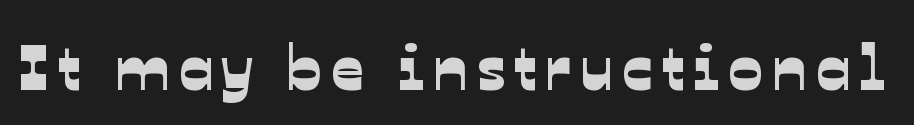
The image shows 64 px sans-serif type; set not underlined; low stroke contrast and a medium x-height.
